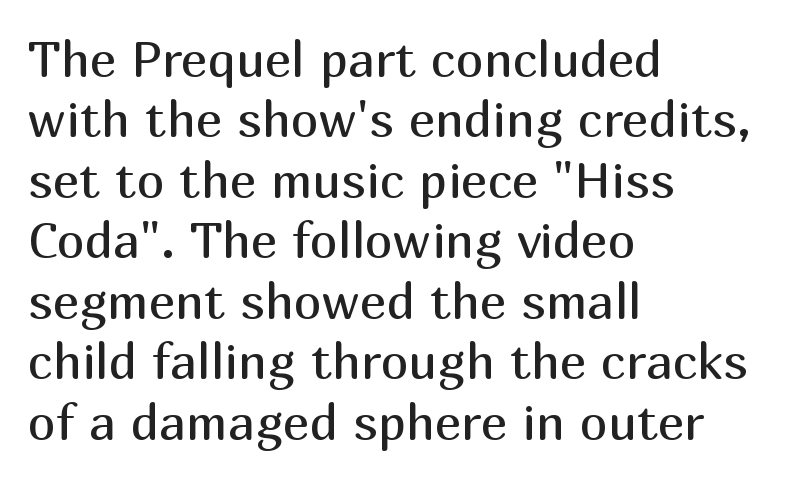
Which margin do the lines hug? The left one — the right edge is uneven. Weight: regular or lighter. Notice how the stems are strictly vertical — no italics here. Serifs: no, the terminals of the letterforms are clean. The foot of each line stays bare and open.
